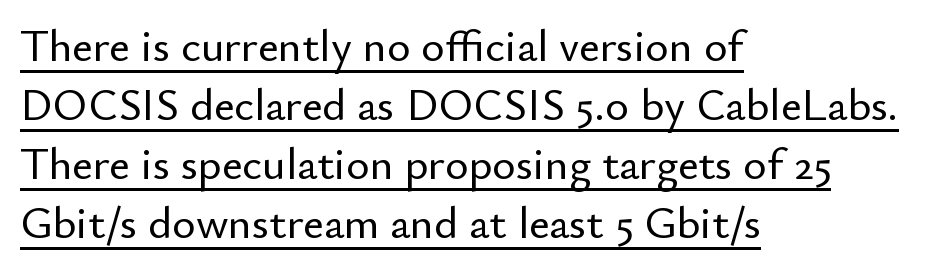
The image shows 45 px sans-serif type, upright; set left-aligned, normal line spacing (1.31x), normal letter spacing, underlined; low stroke contrast and a small x-height.
